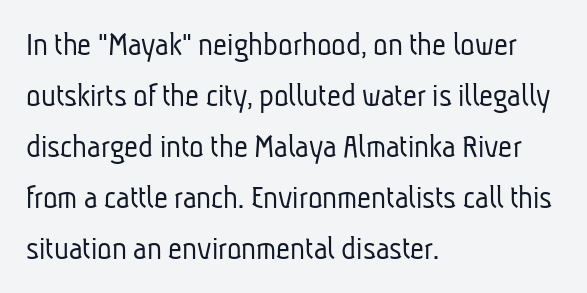
{"serif": "no", "bold": "no", "weight": "light", "width": "condensed", "stroke_contrast": "low", "x_height": "medium", "monospaced": "no", "underline": "no", "align": "left", "line_spacing": "normal", "line_spacing_ratio": 1.5, "letter_spacing": "normal", "letter_spacing_em": 0.0, "glyph_px": 34}
